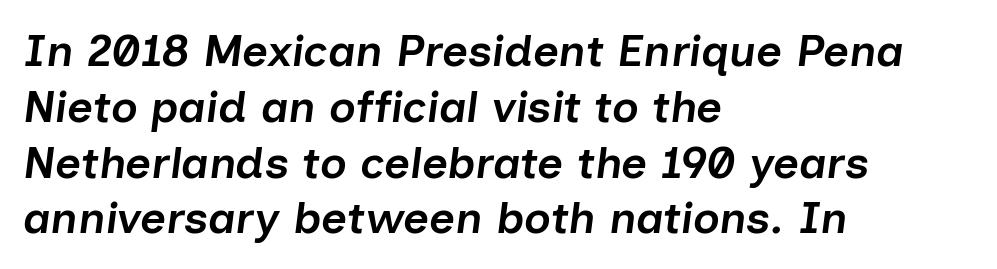
The image shows 45 px semibold type, italic (leaning right); set left-aligned, line spacing 1.24x, normal letter spacing, not underlined; low stroke contrast and a medium x-height.
